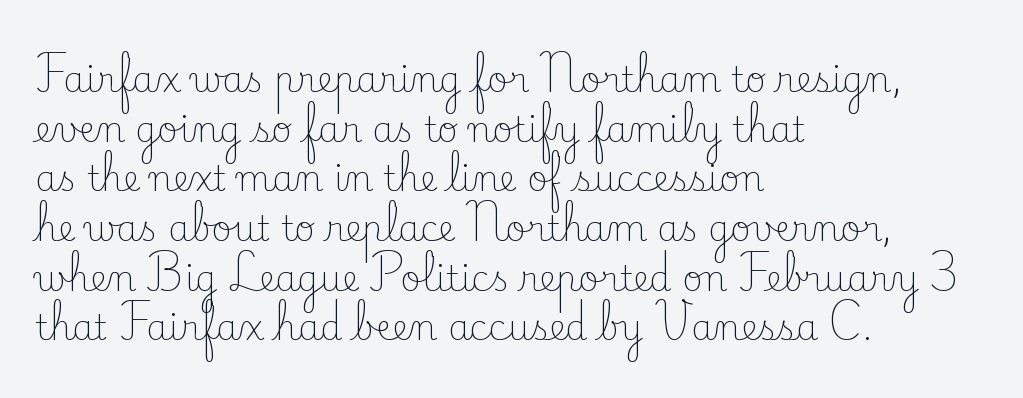
The face used here is proportionally spaced, like ordinary book or web type. Does the leading feel generous? No, just average. The lettering holds an erect, upright posture throughout. The paragraph has a hard left edge and a soft right edge. The type is set solid horizontally, with unmodified tracking. Weight: not bold — regular or lighter.
